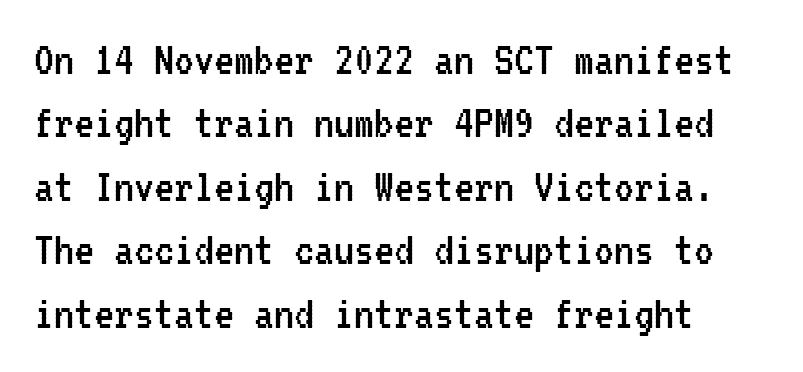
Q: Is the text bold? A: No.
Q: Is the text italic (slanted)? A: No, it is upright.
Q: Is the typeface a serif or a sans-serif typeface? A: Sans-serif.
Q: Is the text underlined? A: No.
Q: How is the paragraph aligned? A: Left-aligned.
Q: Is the spacing between letters normal or unusually wide? A: Normal.
Q: Is the spacing between lines tight, normal or loose? A: Normal.
Q: Width (condensed, normal, or wide)? A: Condensed.
Q: Stroke contrast? A: Low.
Q: x-height? A: Medium.
Q: Monospaced? A: Yes.
